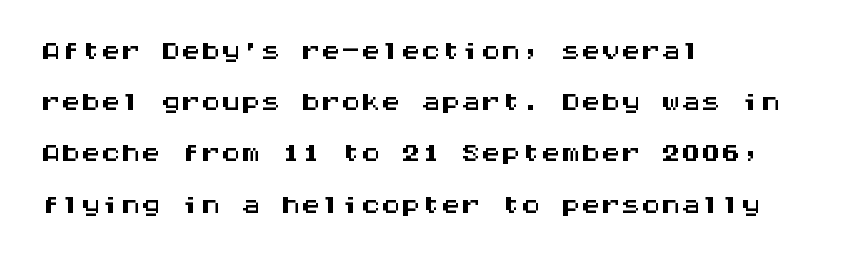
Q: Is the text italic (slanted)? A: No, it is upright.
Q: Is the typeface a serif or a sans-serif typeface? A: Sans-serif.
Q: Is the text underlined? A: No.
Q: How is the paragraph aligned? A: Left-aligned.
Q: Is the spacing between letters normal or unusually wide? A: Normal.
Q: Is the spacing between lines tight, normal or loose? A: Normal.
Q: Width (condensed, normal, or wide)? A: Wide.
Q: Stroke contrast? A: Medium.
Q: x-height? A: Large.
Q: Monospaced? A: Yes.
